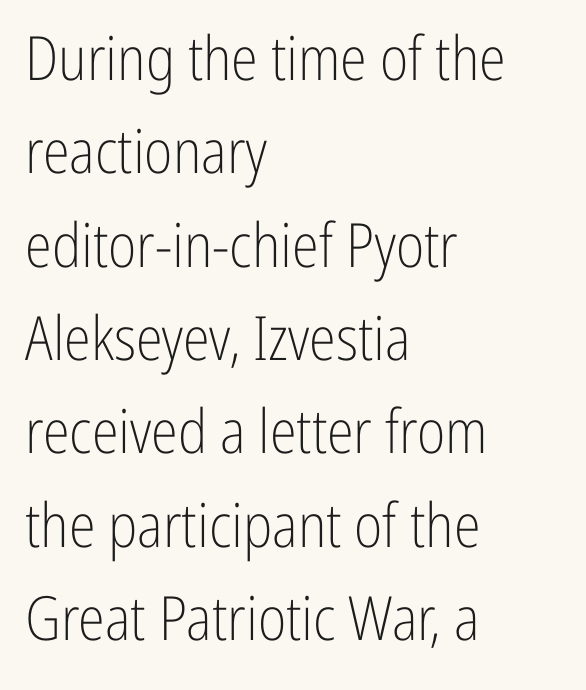
The image shows 61 px light, condensed sans-serif type, upright; set left-aligned, normal line spacing (1.53x), normal letter spacing, not underlined; low stroke contrast and a medium x-height.
